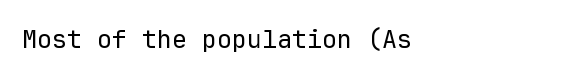
Q: Is the text bold? A: No.
Q: Is the text italic (slanted)? A: No, it is upright.
Q: Is the text underlined? A: No.
Q: How is the paragraph aligned? A: Left-aligned.
Q: Is the spacing between letters normal or unusually wide? A: Normal.
